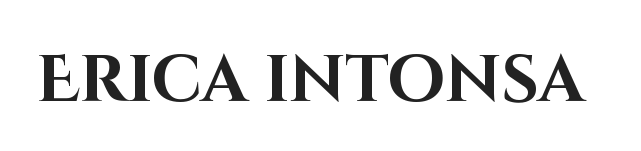
The face used here is a sans, in the tradition of grotesques and geometrics. This is roman type, the default non-slanted kind. Is this a fixed-width face? No — the glyphs have proportional, varying widths. Nobody touched the tracking dial on this one. I'd describe the lettering as bold — thick and assertive.
